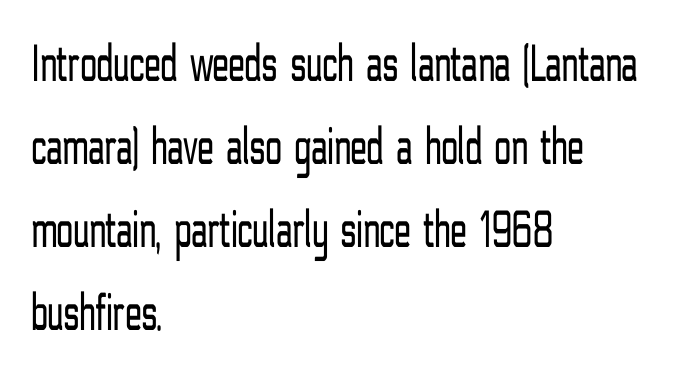
The image shows 54 px light, condensed sans-serif type, upright; set left-aligned, normal line spacing (1.54x), normal letter spacing, not underlined; low stroke contrast and a medium x-height.
